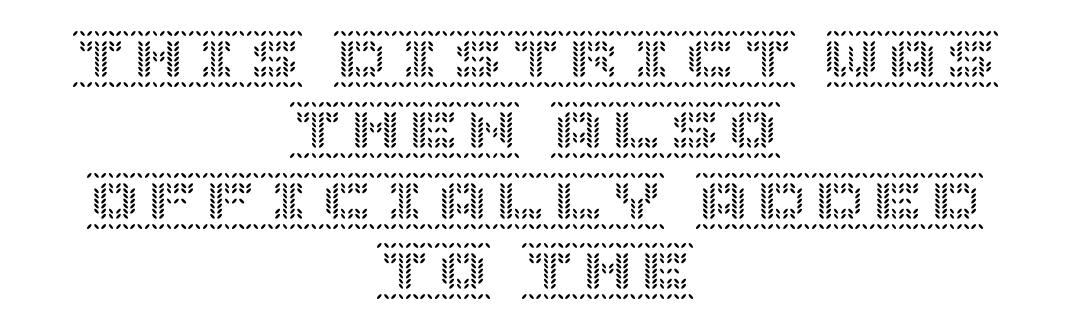
{"italic": "no", "width": "normal", "x_height": "large", "underline": "no", "align": "center", "line_spacing_ratio": 1.22, "letter_spacing": "normal", "letter_spacing_em": 0.0, "glyph_px": 58}
